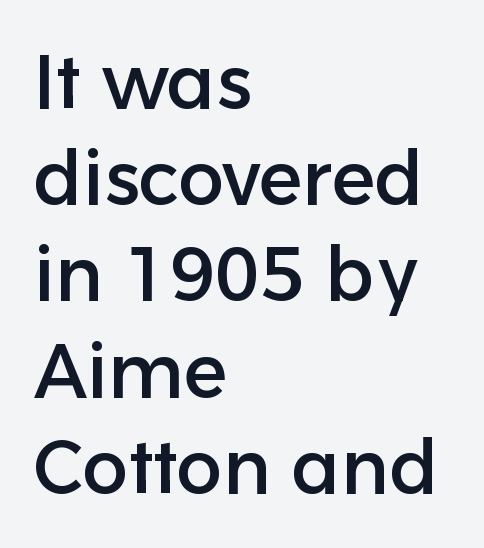
The face used here is a sans, in the tradition of grotesques and geometrics. The tracking reads as untouched default to a designer's eye. The lines in this sample share a left origin and differ only in where they stop. Clear beneath every line of the passage. Style check: upright.
